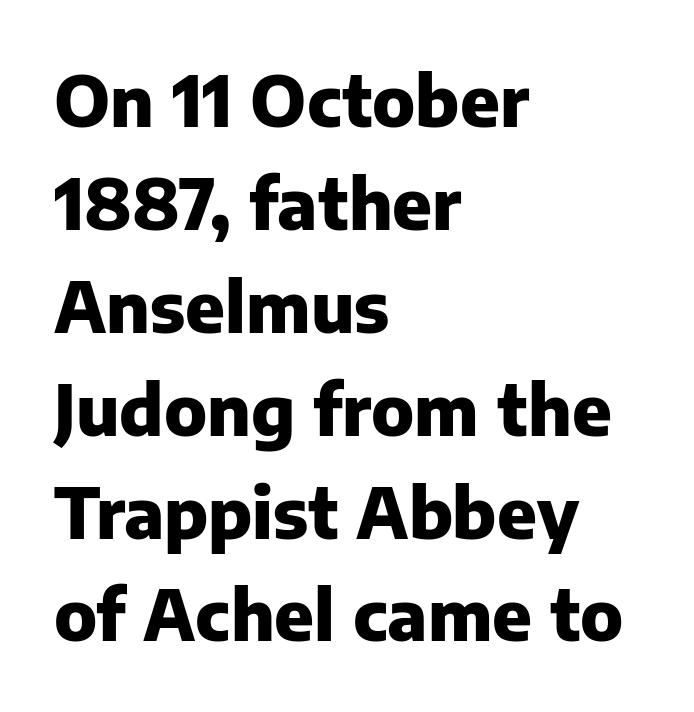
The image shows 70 px heavy sans-serif type, upright; set left-aligned, normal line spacing (1.47x), normal letter spacing, not underlined; low stroke contrast and a medium x-height.
